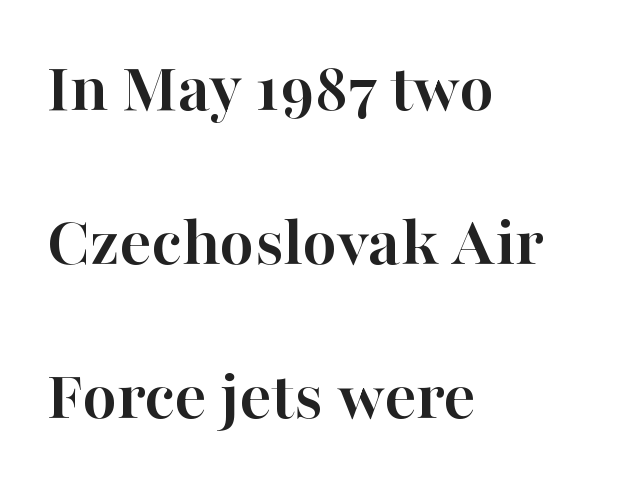
{"serif": "yes", "italic": "no", "bold": "yes", "weight": "semibold", "width": "normal", "stroke_contrast": "high", "x_height": "medium", "monospaced": "no", "underline": "no", "align": "left", "line_spacing": "loose", "line_spacing_ratio": 2.17, "letter_spacing": "normal", "letter_spacing_em": 0.0, "glyph_px": 71}
